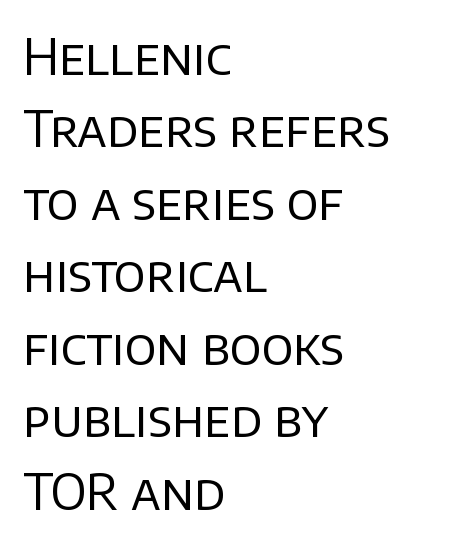
The image shows 50 px regular-weight sans-serif type, upright; set left-aligned, normal line spacing (1.45x), normal letter spacing, not underlined; low stroke contrast and a large x-height.
